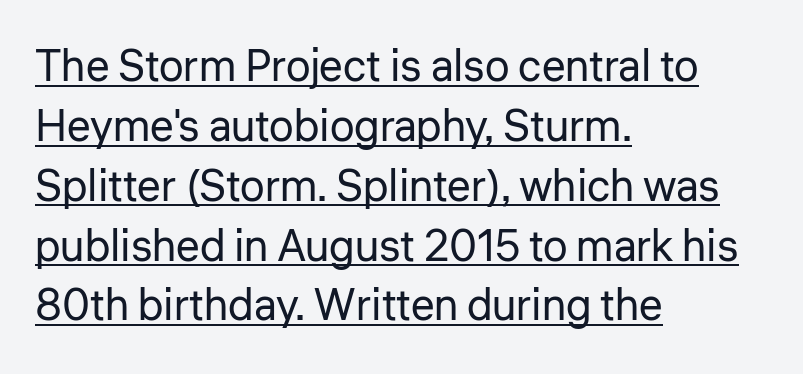
The image shows 44 px regular-weight sans-serif type, upright; set left-aligned, normal line spacing (1.36x), normal letter spacing, underlined; low stroke contrast and a medium x-height.
